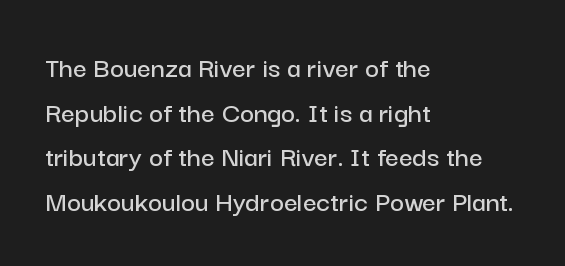
Does the copy run flush right? No — it runs flush left. A typesetter would call this leading conventional body-copy spacing. Lines of text with bare space underneath. The font family rendered here belongs to the sans-serif group. Varying glyph widths throughout — classic text-font behaviour.
